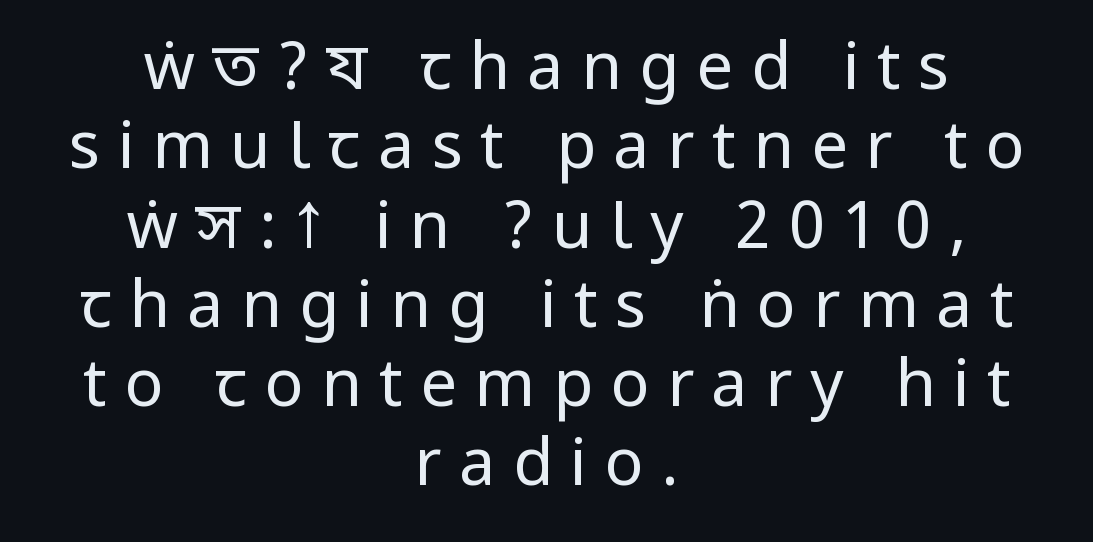
Lines of text with bare space underneath. This reads as an unemphasized weight, regular at the heaviest. To sum up the face: it is a sans, with no serifs. Neither beginnings nor endings align; midpoints do. Posture: vertical. The tracking jumps out immediately: characters are airy and widely separated.
